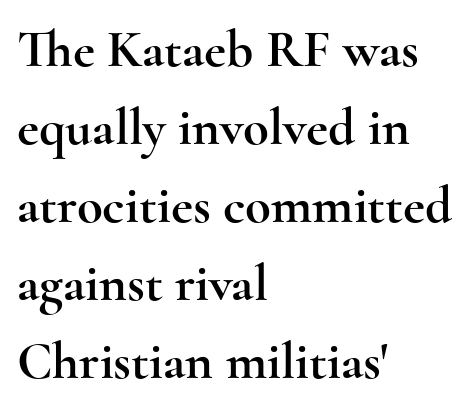
The image shows 53 px wide serif type, upright; set left-aligned, normal line spacing (1.47x), normal letter spacing, not underlined; a small x-height.
